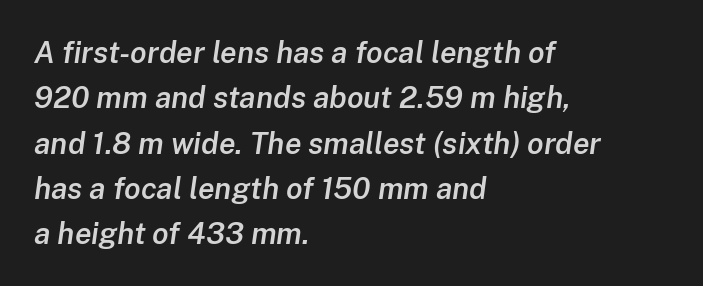
Q: Is the text bold? A: Semi-bold.
Q: Is the text italic (slanted)? A: Yes, it leans right by about 8 degrees.
Q: Is the text underlined? A: No.
Q: How is the paragraph aligned? A: Left-aligned.
Q: Is the spacing between letters normal or unusually wide? A: Normal.
Q: Is the spacing between lines tight, normal or loose? A: Normal.
Q: Width (condensed, normal, or wide)? A: Normal.
Q: Stroke contrast? A: Low.
Q: x-height? A: Medium.
Q: Monospaced? A: No.
